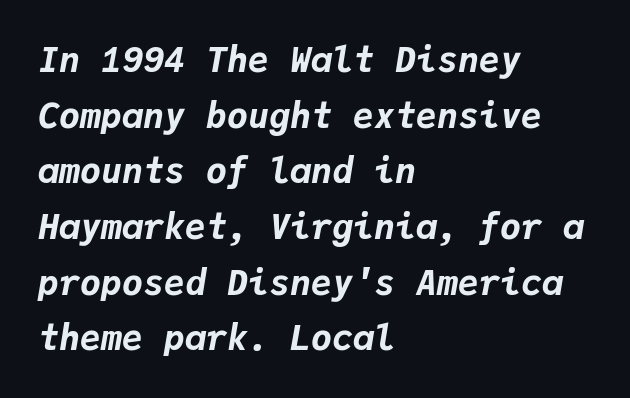
The image shows 35 px bold type, italic (leaning right), monospaced; set left-aligned, normal line spacing (1.59x), normal letter spacing, not underlined; low stroke contrast and a medium x-height.
